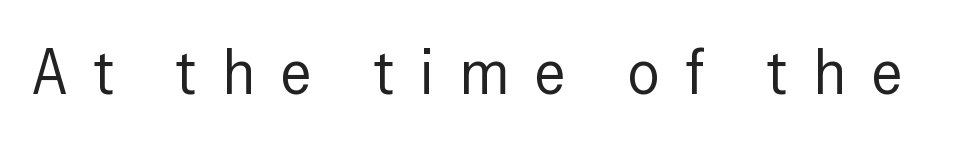
{"serif": "no", "italic": "no", "bold": "no", "weight": "regular", "width": "condensed", "stroke_contrast": "low", "x_height": "medium", "monospaced": "no", "underline": "no", "letter_spacing": "wide", "letter_spacing_em": 0.41, "glyph_px": 63}
